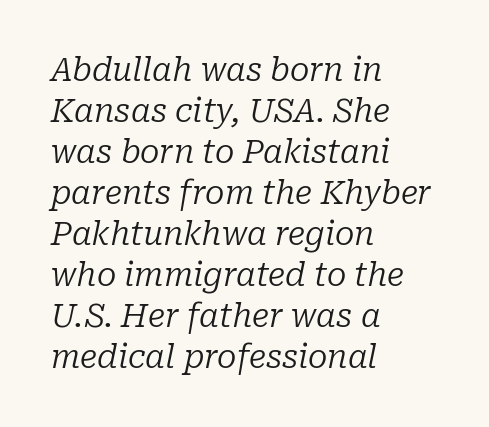
Q: Is the text bold? A: No.
Q: Is the text italic (slanted)? A: Yes, it leans right by about 10 degrees.
Q: Is the typeface a serif or a sans-serif typeface? A: Serif.
Q: Is the text underlined? A: No.
Q: How is the paragraph aligned? A: Left-aligned.
Q: Is the spacing between letters normal or unusually wide? A: Normal.
Q: Is the spacing between lines tight, normal or loose? A: Normal.
Q: Width (condensed, normal, or wide)? A: Normal.
Q: Stroke contrast? A: Low.
Q: x-height? A: Medium.
Q: Monospaced? A: No.
